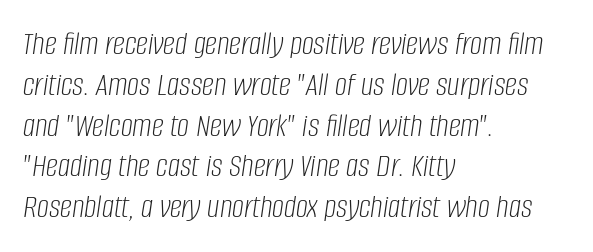
The image shows 34 px light, condensed type, italic (leaning right); set left-aligned, line spacing 1.2x, normal letter spacing, not underlined; low stroke contrast and a large x-height.
